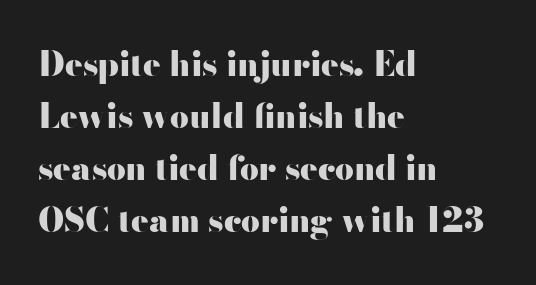
Proportional: the letters do not fall into vertical columns. Evenly set lines give the paragraph a standard silhouette. Default kerning and tracking; the words read as compact shapes. Summary of weight: heavy, a full bold. The letters stand upright; this is a roman face. The designer went with a sans here, leaving each stem footless.
